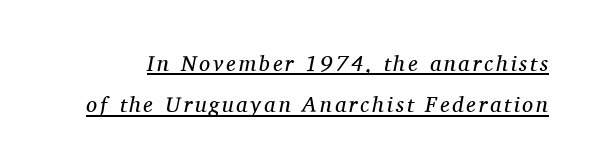
The specimen includes a rule beneath the text block's lines. On a weight scale, this lands at 450 or below. Notice how the stems are inclined rather than vertical — that's the hallmark of italics.
